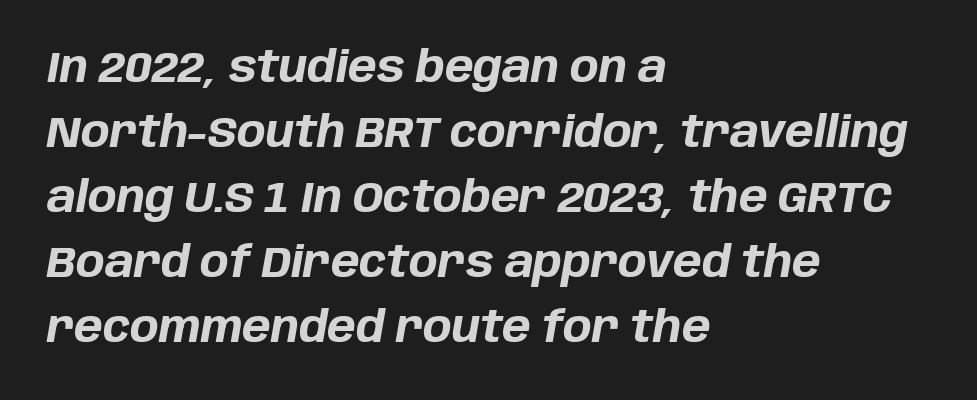
Q: Is the text bold? A: Yes.
Q: Is the text italic (slanted)? A: Yes, it leans right by about 10 degrees.
Q: Is the text underlined? A: No.
Q: How is the paragraph aligned? A: Left-aligned.
Q: Is the spacing between letters normal or unusually wide? A: Normal.
Q: Is the spacing between lines tight, normal or loose? A: Normal.
Q: Width (condensed, normal, or wide)? A: Normal.
Q: Stroke contrast? A: Low.
Q: x-height? A: Large.
Q: Monospaced? A: No.
